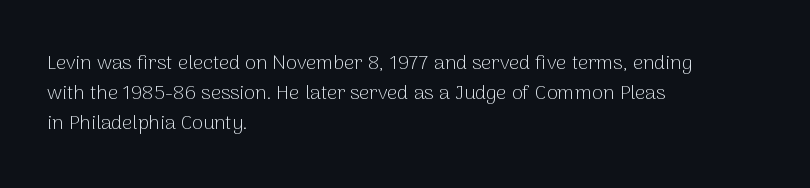
{"italic": "no", "bold": "no", "underline": "no", "align": "left", "line_spacing": "normal", "line_spacing_ratio": 1.49, "letter_spacing": "normal", "letter_spacing_em": 0.0, "glyph_px": 20}
